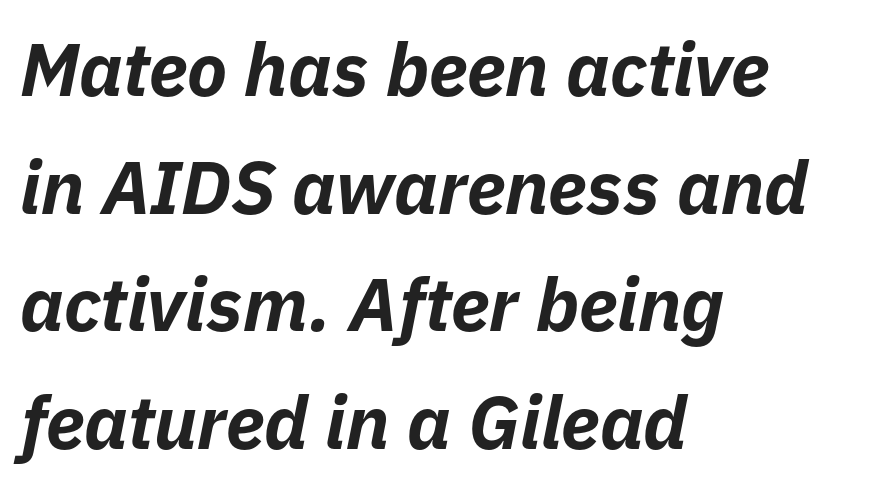
{"italic": "yes", "lean": "right", "slant_degrees": 11, "bold": "yes", "weight": "bold", "width": "normal", "stroke_contrast": "low", "x_height": "medium", "monospaced": "no", "underline": "no", "align": "left", "line_spacing": "normal", "line_spacing_ratio": 1.59, "letter_spacing": "normal", "letter_spacing_em": 0.0, "glyph_px": 74}
